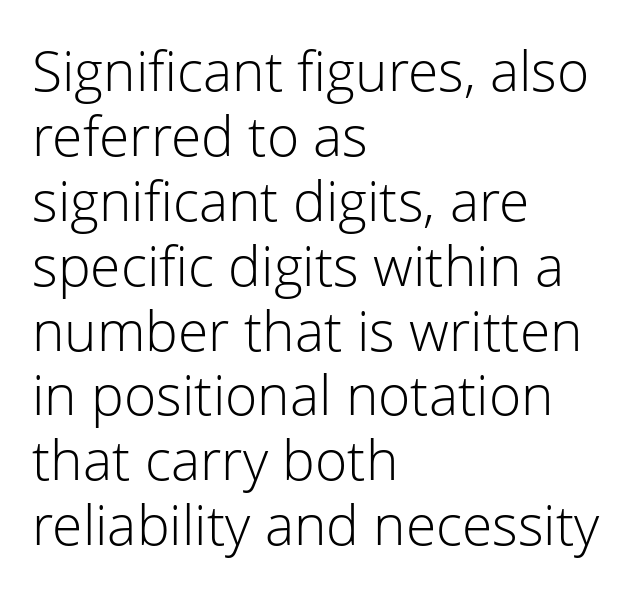
The image shows 55 px light sans-serif type, upright; set left-aligned, line spacing 1.18x, normal letter spacing, not underlined; low stroke contrast and a medium x-height.
